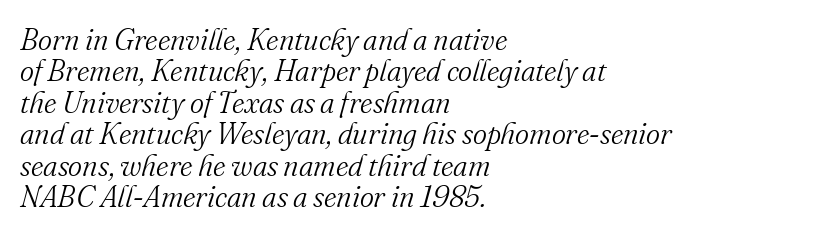
The image shows 30 px light serif type, italic (leaning right); set left-aligned, tight line spacing (1.05x), normal letter spacing, not underlined; medium stroke contrast and a small x-height.
